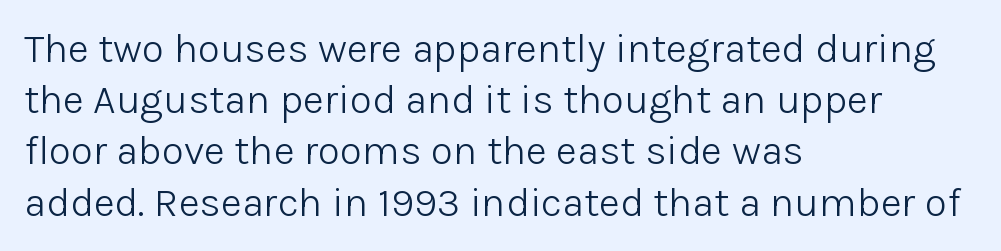
Q: Is the text bold? A: No.
Q: Is the text italic (slanted)? A: No, it is upright.
Q: Is the typeface a serif or a sans-serif typeface? A: Sans-serif.
Q: Is the text underlined? A: No.
Q: How is the paragraph aligned? A: Left-aligned.
Q: Is the spacing between letters normal or unusually wide? A: Normal.
Q: Is the spacing between lines tight, normal or loose? A: Normal.
Q: Width (condensed, normal, or wide)? A: Normal.
Q: Stroke contrast? A: Low.
Q: x-height? A: Medium.
Q: Monospaced? A: No.
